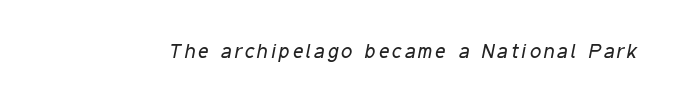
Q: Is the text bold? A: No.
Q: Is the text italic (slanted)? A: Yes, it leans right by about 11 degrees.
Q: Is the text underlined? A: No.
